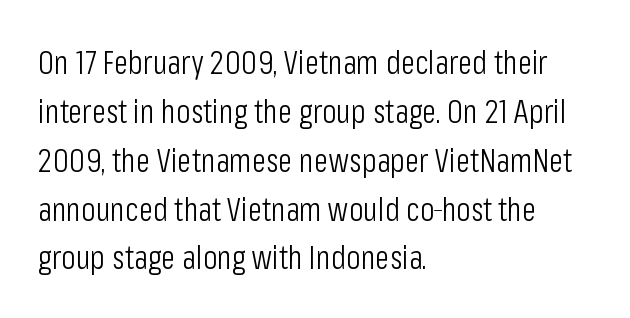
{"serif": "no", "italic": "no", "bold": "no", "weight": "light", "width": "condensed", "stroke_contrast": "low", "x_height": "medium", "monospaced": "no", "underline": "no", "align": "left", "line_spacing": "normal", "line_spacing_ratio": 1.48, "letter_spacing": "normal", "letter_spacing_em": 0.0, "glyph_px": 33}
